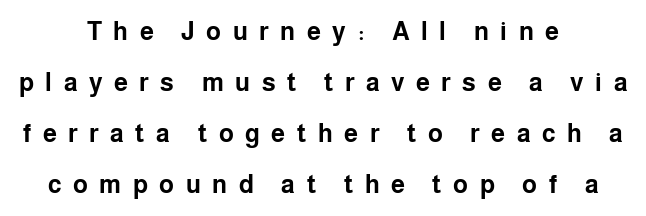
The image shows 25 px bold type, upright; set centered, loose line spacing (2.04x), unusually wide letter spacing (+0.46 em), not underlined.
